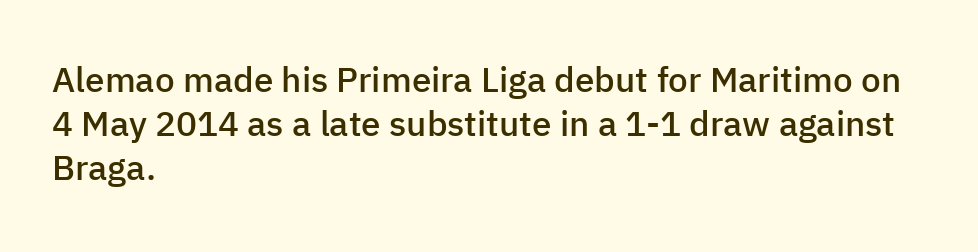
{"serif": "no", "italic": "no", "bold": "semi", "weight": "semibold", "width": "normal", "stroke_contrast": "low", "x_height": "medium", "monospaced": "no", "underline": "no", "align": "left", "line_spacing": "normal", "line_spacing_ratio": 1.26, "letter_spacing": "normal", "letter_spacing_em": 0.0, "glyph_px": 35}
